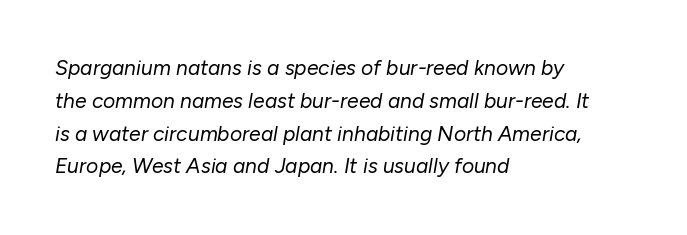
The image shows 21 px text type, italic (leaning right); set left-aligned, normal line spacing (1.56x), normal letter spacing, not underlined.
